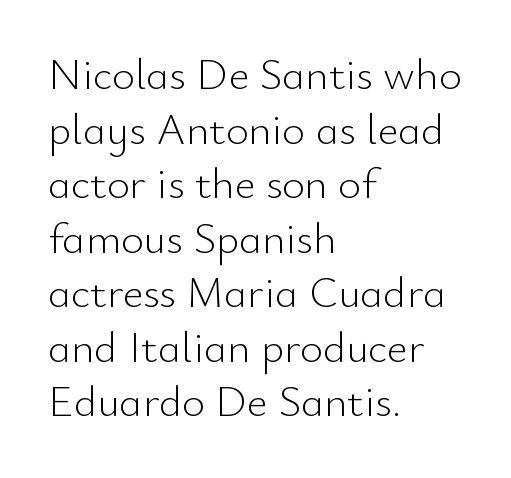
Q: Is the text bold? A: No.
Q: Is the text italic (slanted)? A: No, it is upright.
Q: Is the typeface a serif or a sans-serif typeface? A: Sans-serif.
Q: Is the text underlined? A: No.
Q: How is the paragraph aligned? A: Left-aligned.
Q: Is the spacing between letters normal or unusually wide? A: Normal.
Q: Width (condensed, normal, or wide)? A: Normal.
Q: Stroke contrast? A: Low.
Q: x-height? A: Small.
Q: Monospaced? A: No.
